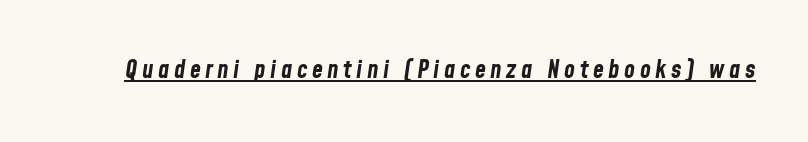
The image shows 25 px bold type, italic (leaning right); set underlined.
